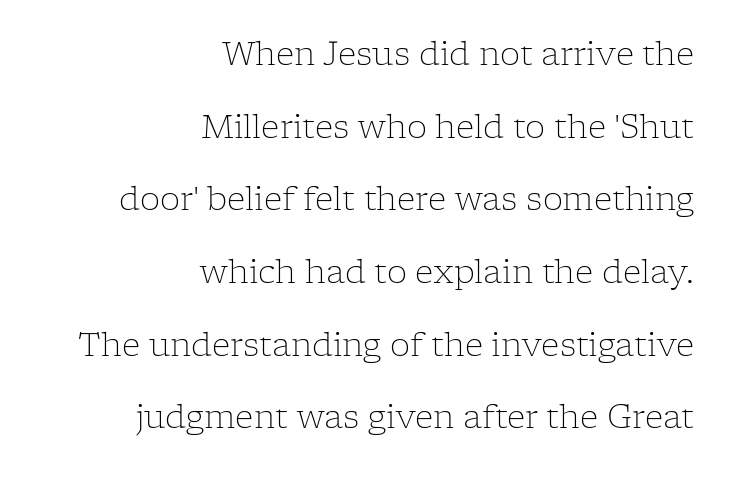
Q: Is the text bold? A: No.
Q: Is the text italic (slanted)? A: No, it is upright.
Q: Is the typeface a serif or a sans-serif typeface? A: Serif.
Q: Is the text underlined? A: No.
Q: How is the paragraph aligned? A: Right-aligned.
Q: Is the spacing between letters normal or unusually wide? A: Normal.
Q: Is the spacing between lines tight, normal or loose? A: Loose.
Q: Width (condensed, normal, or wide)? A: Normal.
Q: Stroke contrast? A: Low.
Q: x-height? A: Medium.
Q: Monospaced? A: No.
